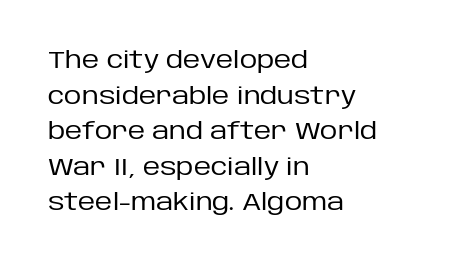
No italicization has been applied; the sample stays upright. Each line starts at the same left margin while the right side varies. Weight: regular or lighter. Compared with typical paragraphs, the rows here are spaced about the same. No extra tracking has been applied to these lines. Any mark beneath the type? The region is blank.
